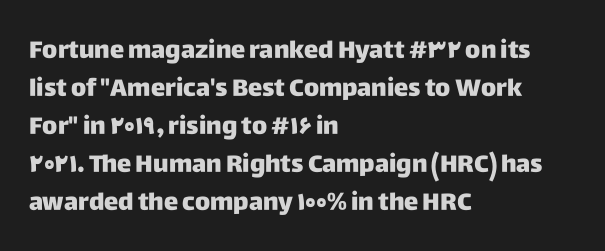
{"italic": "no", "underline": "no", "align": "left", "line_spacing": "normal", "line_spacing_ratio": 1.58, "letter_spacing": "normal", "letter_spacing_em": 0.0, "glyph_px": 24}
